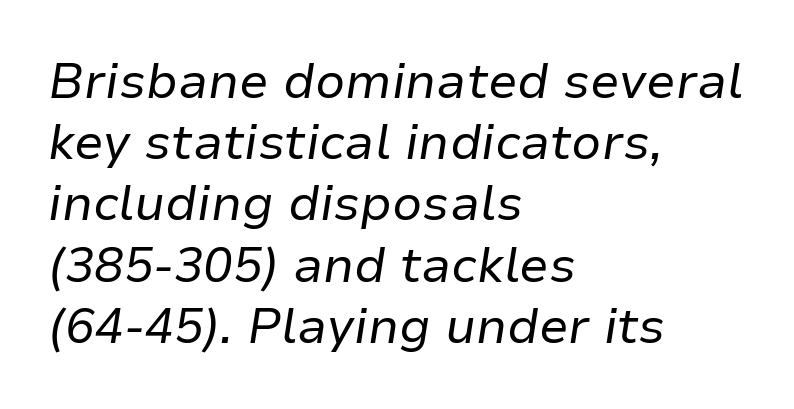
Q: Is the text bold? A: No.
Q: Is the text italic (slanted)? A: Yes, it leans right by about 9 degrees.
Q: Is the text underlined? A: No.
Q: How is the paragraph aligned? A: Left-aligned.
Q: Is the spacing between letters normal or unusually wide? A: Normal.
Q: Is the spacing between lines tight, normal or loose? A: Normal.
Q: Width (condensed, normal, or wide)? A: Normal.
Q: Stroke contrast? A: Low.
Q: x-height? A: Medium.
Q: Monospaced? A: No.
